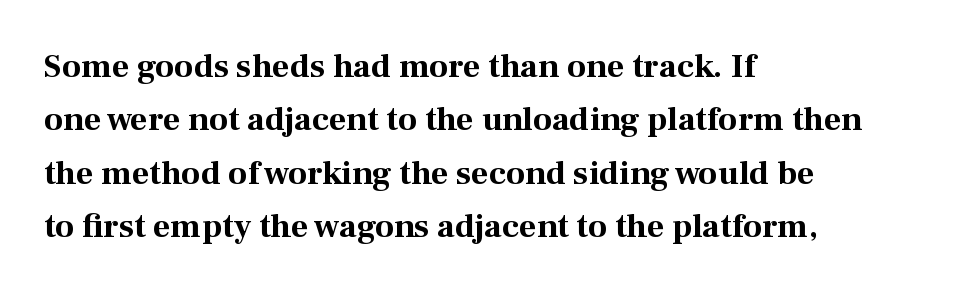
{"serif": "yes", "italic": "no", "bold": "yes", "weight": "bold", "width": "normal", "stroke_contrast": "medium", "x_height": "medium", "monospaced": "no", "underline": "no", "align": "left", "line_spacing": "normal", "line_spacing_ratio": 1.57, "letter_spacing": "normal", "letter_spacing_em": 0.0, "glyph_px": 34}
